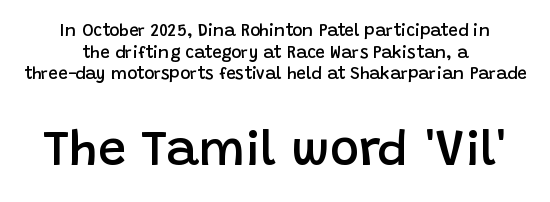
Regarding leading, the lines here are spaced in the standard way. This rendering employs a face without finishing strokes, i.e., a sans-serif. The line texture is even and compact thanks to regular tracking. Reading top to bottom, the characters get bigger at the block break.
